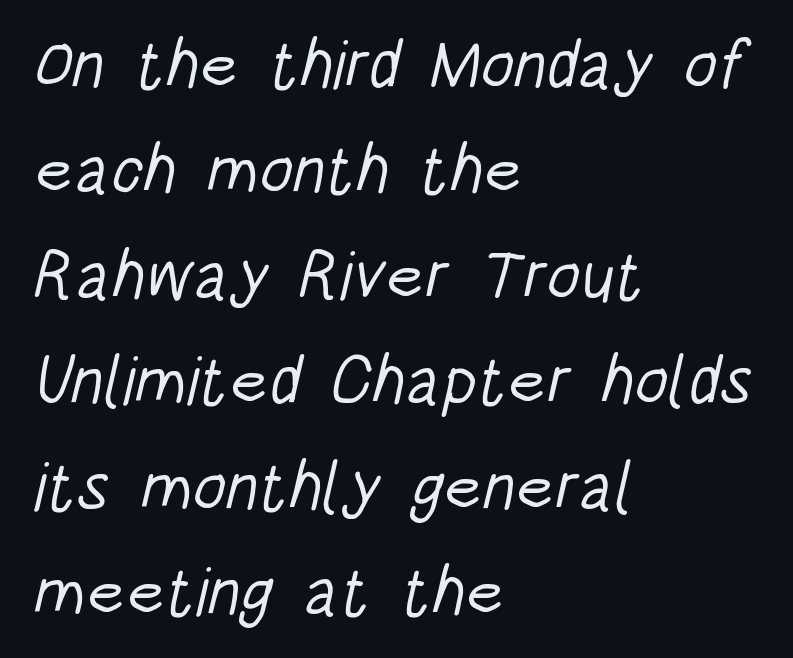
Glance below the letters and you will spot only blank space. Leftover space on each line is placed entirely after the last word. Classification — sans serif. The passage shown has conventional tracking throughout. A typesetter would call this leading conventional body-copy spacing.
